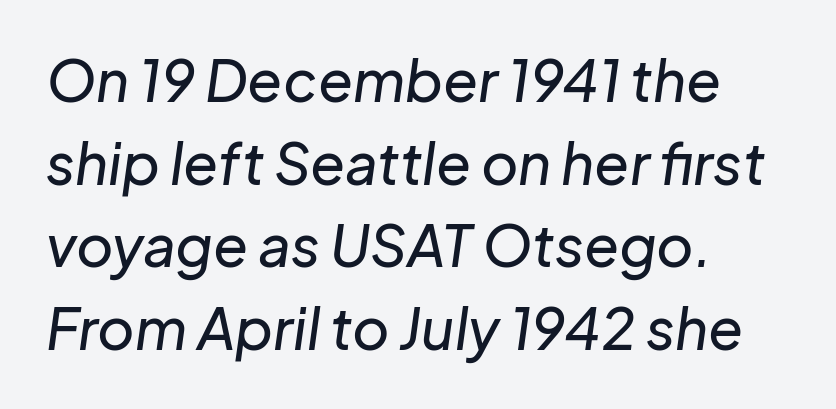
The image shows 57 px text type, italic (leaning right); set left-aligned, normal line spacing (1.45x), normal letter spacing, not underlined; low stroke contrast and a medium x-height.
